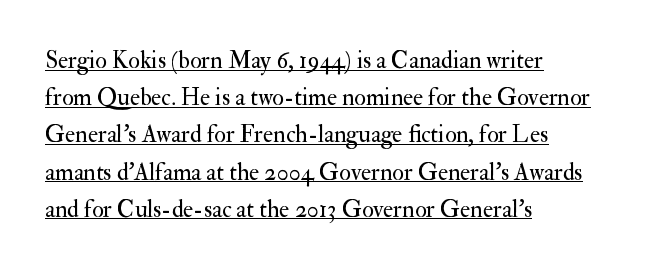
Q: Is the text bold? A: No.
Q: Is the text italic (slanted)? A: No, it is upright.
Q: Is the text underlined? A: Yes.
Q: How is the paragraph aligned? A: Left-aligned.
Q: Is the spacing between letters normal or unusually wide? A: Normal.
Q: Is the spacing between lines tight, normal or loose? A: Normal.
